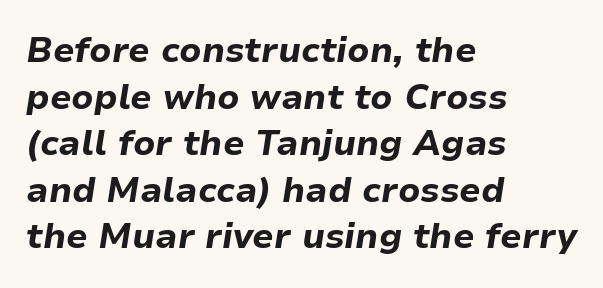
Note the varied advance widths — an 'i' is clearly narrower than an 'm'. The vertical gap from one line to the next is medium. Nobody drew a line under any word here. These lines were composed using italics.
